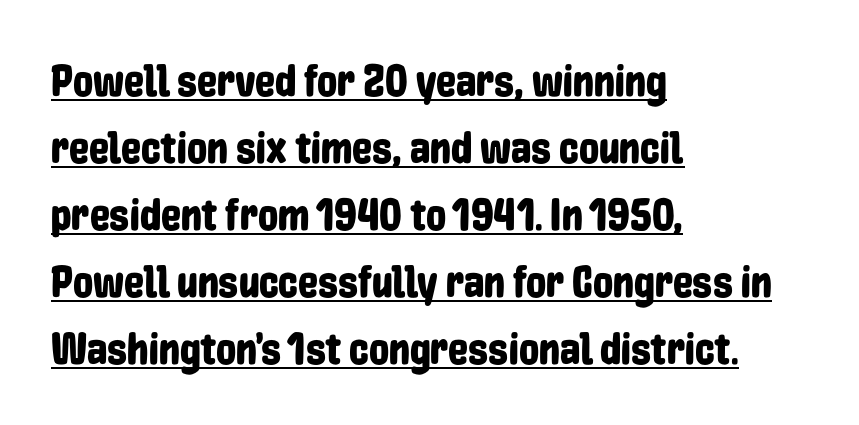
The image shows 45 px condensed sans-serif type, upright; set left-aligned, normal line spacing (1.49x), normal letter spacing, underlined; low stroke contrast and a medium x-height.
